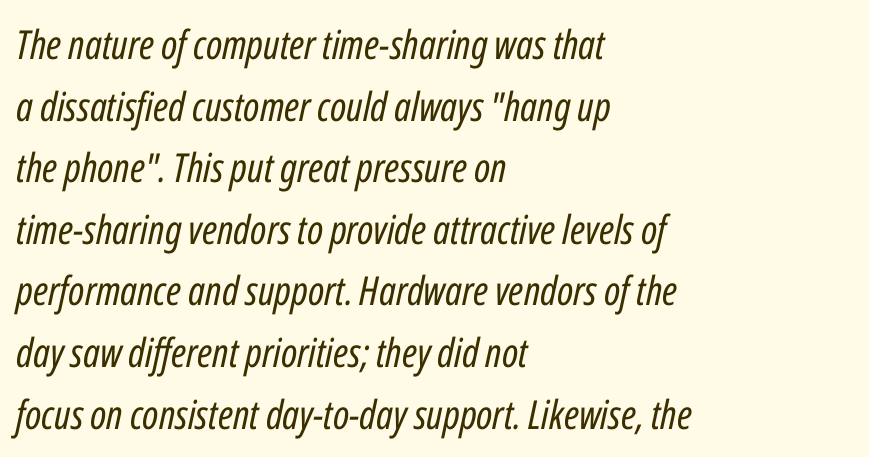
The letters are slanted; this is an italic face. The passage shown is typed in a proportional face where columns would drift. There is no visible air inserted between adjacent glyphs. The paragraph has a hard left edge and a soft right edge. Any mark beneath the type? The region is blank.
